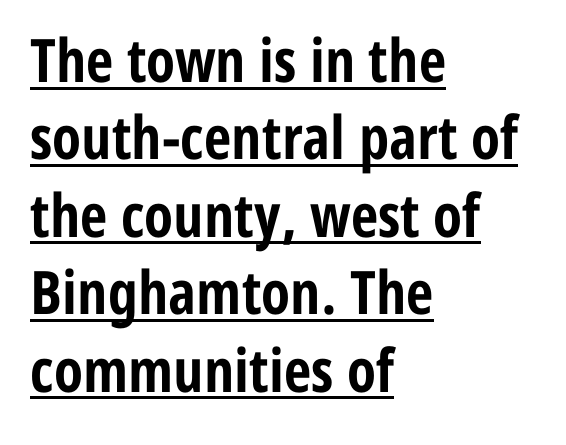
{"serif": "no", "italic": "no", "bold": "yes", "weight": "bold", "width": "condensed", "stroke_contrast": "low", "x_height": "medium", "monospaced": "no", "underline": "yes", "align": "left", "line_spacing": "normal", "line_spacing_ratio": 1.29, "letter_spacing": "normal", "letter_spacing_em": 0.0, "glyph_px": 60}
